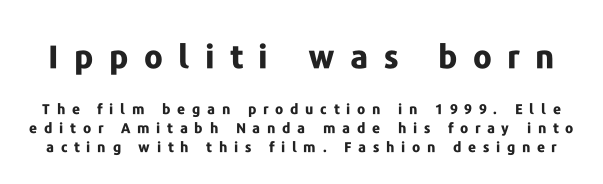
Q: Is the text bold? A: Yes.
Q: Is the text italic (slanted)? A: No, it is upright.
Q: Is the typeface a serif or a sans-serif typeface? A: Sans-serif.
Q: Is the text underlined? A: No.
Q: Is the spacing between letters normal or unusually wide? A: Unusually wide.
Q: Is the spacing between lines tight, normal or loose? A: Normal.
Q: Which block of text is set in a larger size, the first (top) or the second (bottom)? A: The first (top) one.
Q: Width (condensed, normal, or wide)? A: Normal.
Q: Stroke contrast? A: Low.
Q: x-height? A: Medium.
Q: Monospaced? A: No.
